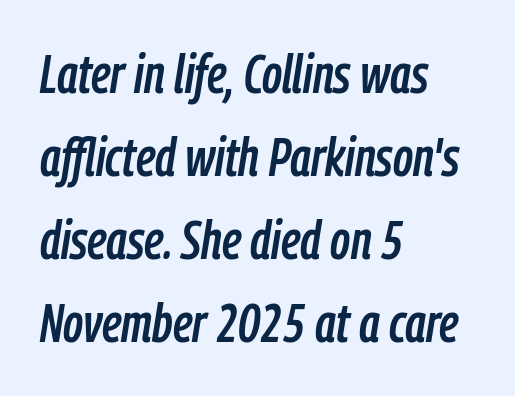
The image shows 54 px condensed type, italic (leaning right); set left-aligned, normal line spacing (1.54x), normal letter spacing, not underlined; low stroke contrast and a medium x-height.
